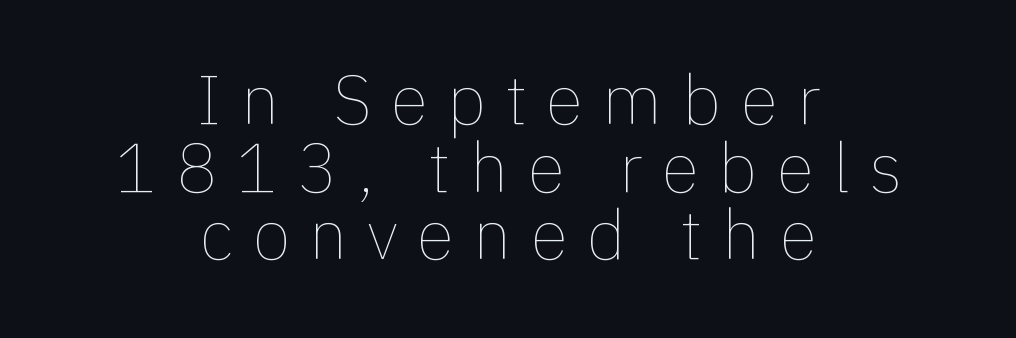
The block of text is dense from top to bottom, with scant space between rows. Rule under the text: the space is simply empty. This sample has the flowing, uneven cadence of proportional lettering. The face used here is rendered with a markedly widened letterfit. Every row of glyphs is offset so its center matches the block's center.
